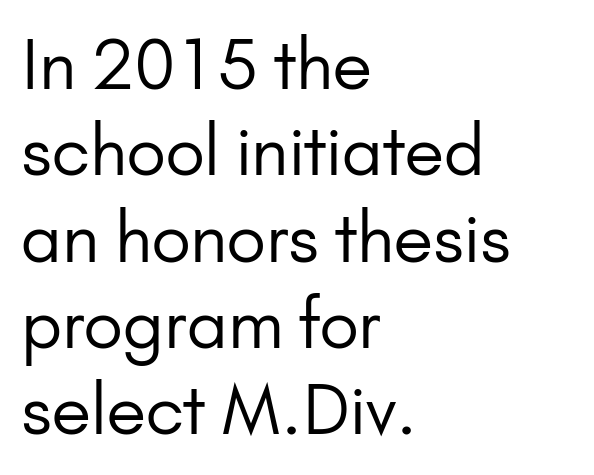
The image shows 68 px regular-weight sans-serif type, upright; set left-aligned, normal line spacing (1.27x), normal letter spacing, not underlined; low stroke contrast and a small x-height.
